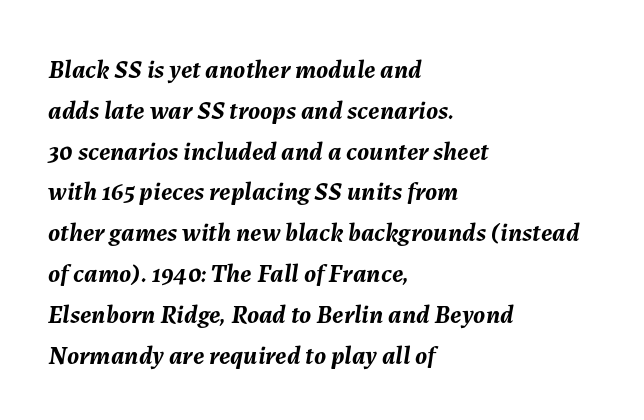
The image shows 26 px bold type, italic (leaning right); set left-aligned, normal line spacing (1.57x), normal letter spacing, not underlined.
